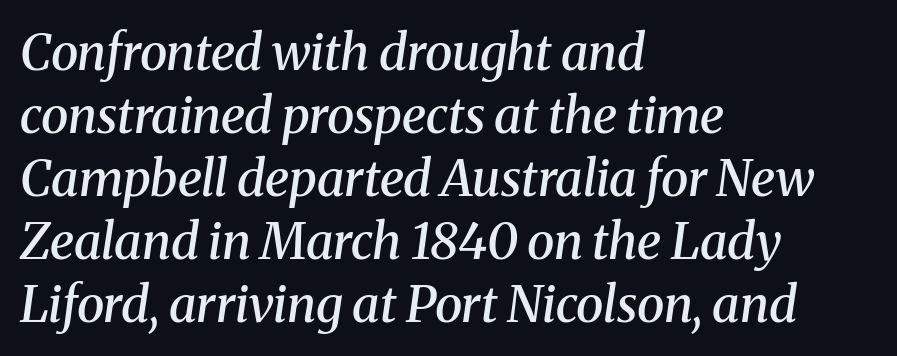
Typesetter's note: demi weight, one step under bold. A typesetter would call this zero additional tracking. Successive baselines arrive at the customary interval. The lines are quadded left.
